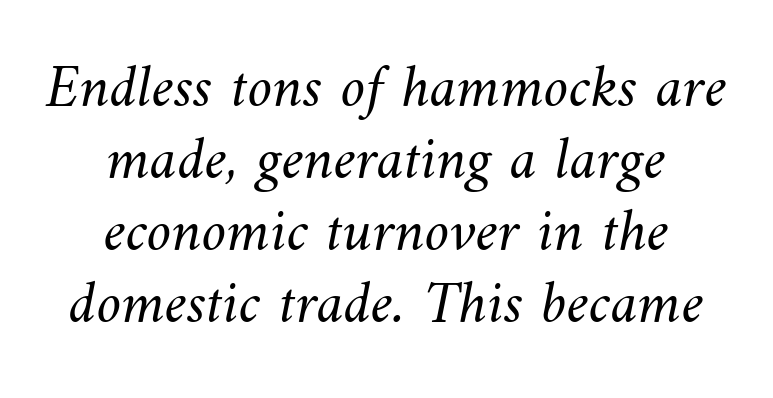
{"bold": "no", "weight": "light", "width": "normal", "stroke_contrast": "medium", "x_height": "small", "monospaced": "no", "underline": "no", "align": "center", "line_spacing_ratio": 1.16, "letter_spacing": "normal", "letter_spacing_em": 0.0, "glyph_px": 62}
